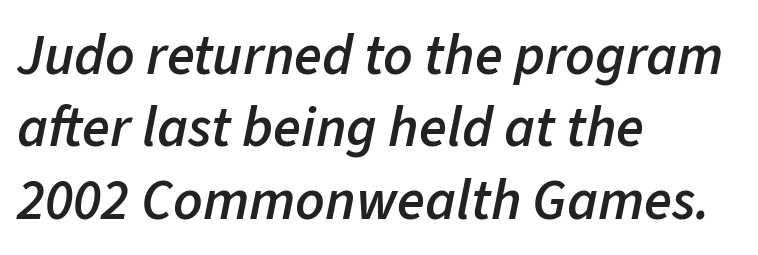
Q: Is the text bold? A: Semi-bold.
Q: Is the text italic (slanted)? A: Yes, it leans right by about 11 degrees.
Q: Is the text underlined? A: No.
Q: How is the paragraph aligned? A: Left-aligned.
Q: Is the spacing between letters normal or unusually wide? A: Normal.
Q: Is the spacing between lines tight, normal or loose? A: Normal.
Q: Width (condensed, normal, or wide)? A: Normal.
Q: Stroke contrast? A: Low.
Q: x-height? A: Medium.
Q: Monospaced? A: No.
